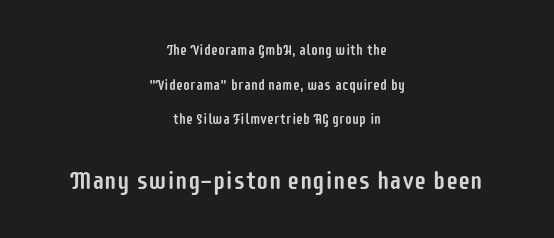
Q: Is the text italic (slanted)? A: No, it is upright.
Q: Is the text underlined? A: No.
Q: How is the paragraph aligned? A: Centered.
Q: Is the spacing between letters normal or unusually wide? A: Normal.
Q: Is the spacing between lines tight, normal or loose? A: Loose.
Q: Which block of text is set in a larger size, the first (top) or the second (bottom)? A: The second (bottom) one.
